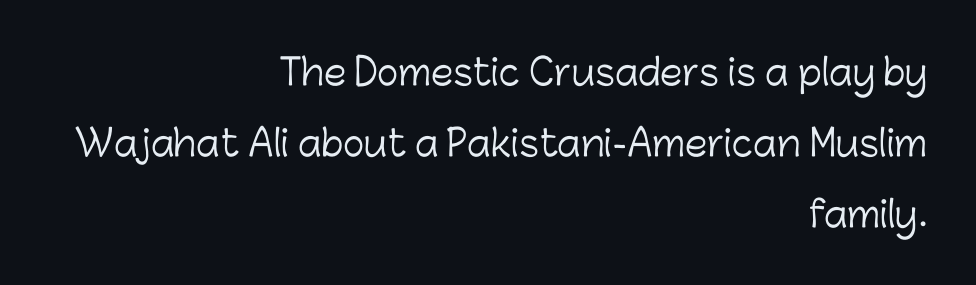
The image shows 36 px light sans-serif type, upright; set right-aligned, loose line spacing (1.97x), normal letter spacing, not underlined; low stroke contrast and a medium x-height.
